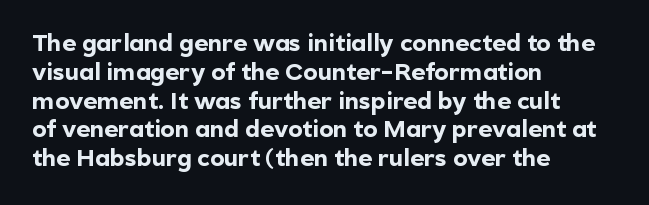
{"italic": "no", "bold": "yes", "underline": "no", "align": "left", "line_spacing_ratio": 1.2, "letter_spacing": "normal", "letter_spacing_em": 0.0, "glyph_px": 24}
